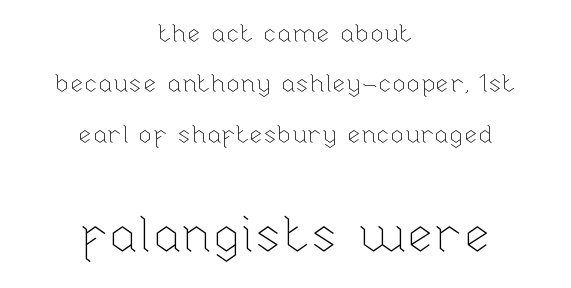
The typography opts for an upright posture over an oblique one. Here the second block reads like a headline and the first like body copy. Whoever set this chose breathing room over compactness in the vertical rhythm. This sample uses plain, unmodified letter spacing. The passage shown is typed in a proportional face where columns would drift.
